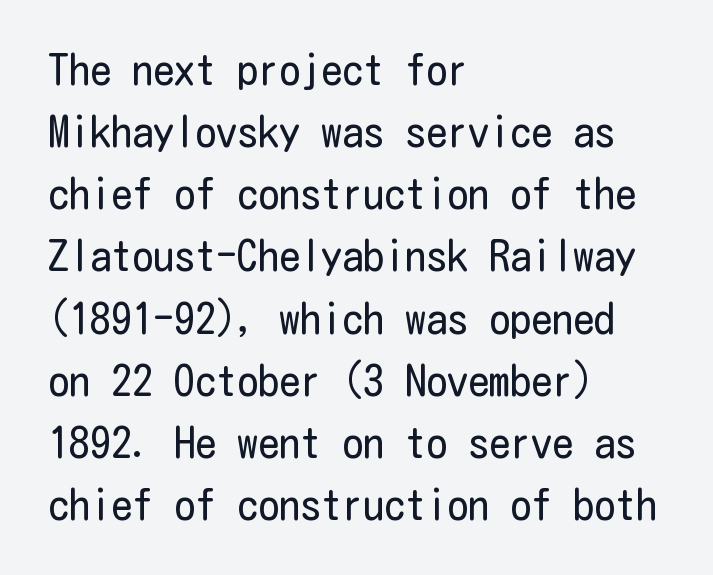
Q: Is the text bold? A: No.
Q: Is the text italic (slanted)? A: No, it is upright.
Q: Is the typeface a serif or a sans-serif typeface? A: Sans-serif.
Q: Is the text underlined? A: No.
Q: How is the paragraph aligned? A: Left-aligned.
Q: Is the spacing between letters normal or unusually wide? A: Normal.
Q: Is the spacing between lines tight, normal or loose? A: Normal.
Q: Width (condensed, normal, or wide)? A: Condensed.
Q: Stroke contrast? A: Low.
Q: x-height? A: Medium.
